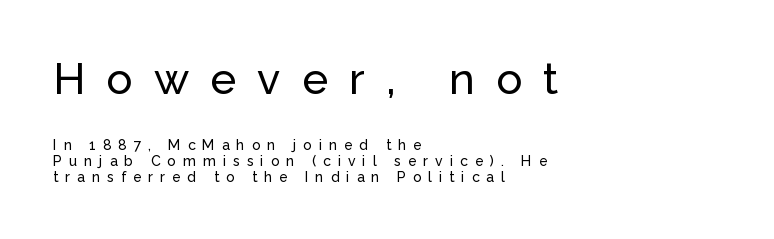
The image shows 43 px sans-serif type, upright; set left-aligned, tight line spacing (1.13x), unusually wide letter spacing (+0.5 em), not underlined; the first (top) block is 3.07x larger; low stroke contrast and a medium x-height.
